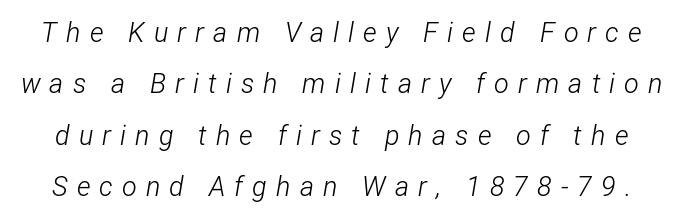
The image shows 27 px text type, italic (leaning right); set loose line spacing (1.9x), unusually wide letter spacing (+0.34 em), not underlined.
